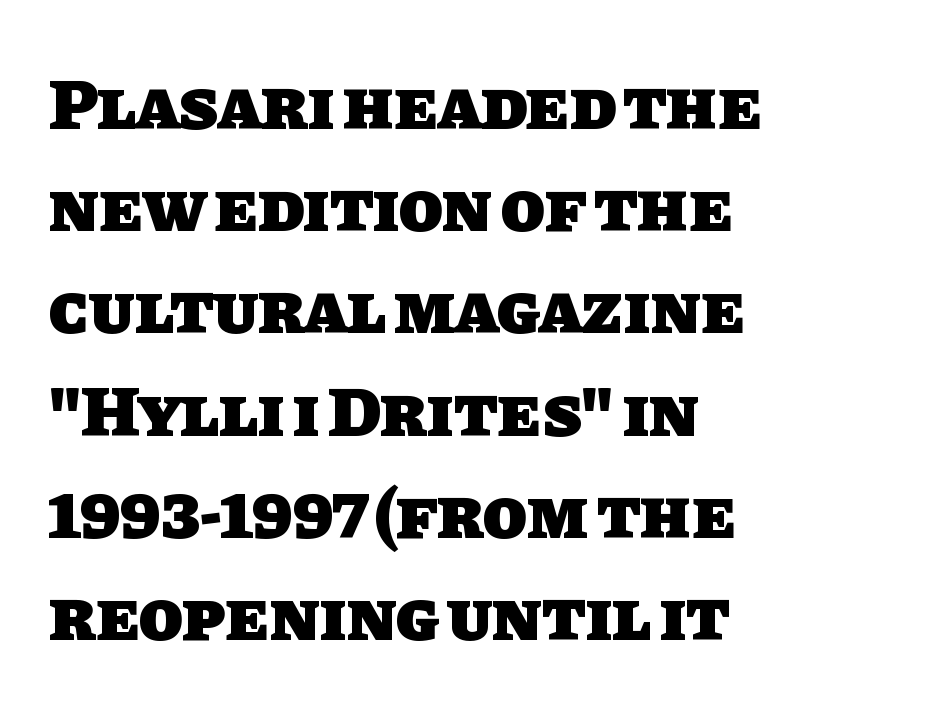
A normal amount of white space separates one row of letters from the next. Nope, no serifs anywhere on these letters. You could not count columns in this text — the font is proportionally spaced. The characters look thick and weighty, a clear bold.
